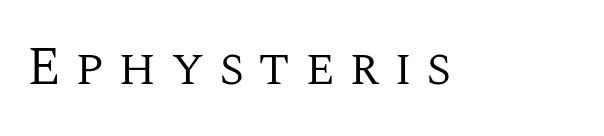
The image shows 53 px regular-weight serif type, upright; set unusually wide letter spacing (+0.27 em), not underlined; medium stroke contrast and a large x-height.
